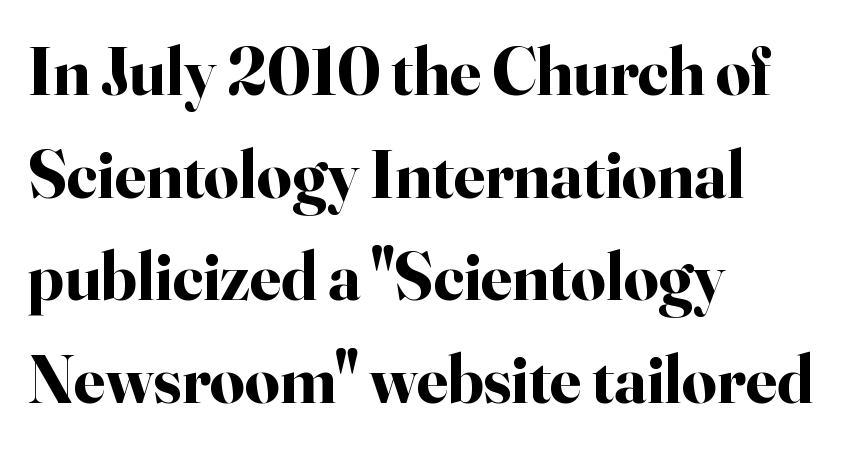
The image shows 68 px bold serif type, upright; set left-aligned, normal line spacing (1.51x), normal letter spacing, not underlined; high stroke contrast and a small x-height.
